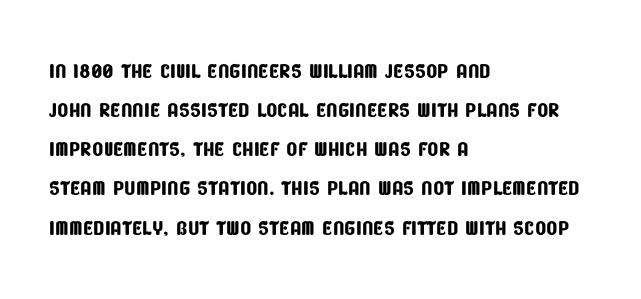
Q: Is the typeface a serif or a sans-serif typeface? A: Sans-serif.
Q: Is the text underlined? A: No.
Q: How is the paragraph aligned? A: Left-aligned.
Q: Is the spacing between letters normal or unusually wide? A: Normal.
Q: Is the spacing between lines tight, normal or loose? A: Normal.
Q: Width (condensed, normal, or wide)? A: Condensed.
Q: Stroke contrast? A: Low.
Q: x-height? A: Large.
Q: Monospaced? A: No.
